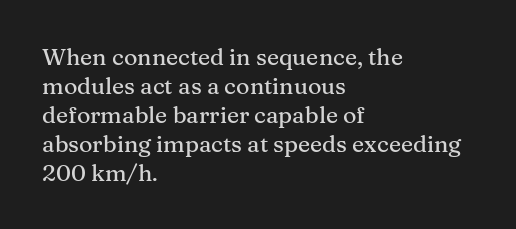
Posture: straight, roman, zero tilt. The passage shown is not underscored anywhere. The rendering anchors every line to the left-hand side. The gaps between neighbouring characters are ordinary and unremarkable.
